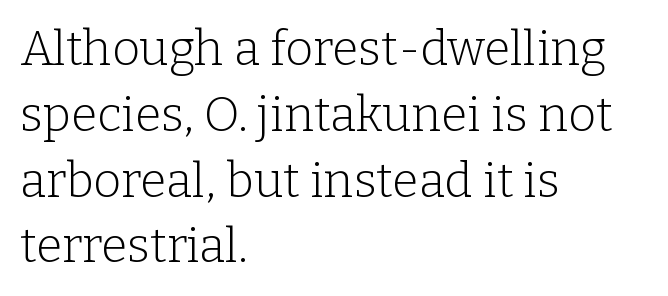
{"serif": "yes", "italic": "no", "bold": "no", "weight": "light", "width": "normal", "stroke_contrast": "low", "x_height": "medium", "monospaced": "no", "underline": "no", "align": "left", "line_spacing": "normal", "line_spacing_ratio": 1.37, "letter_spacing": "normal", "letter_spacing_em": 0.0, "glyph_px": 48}
